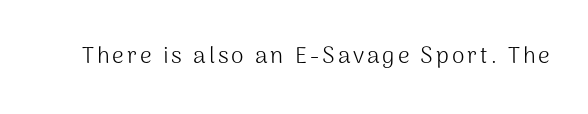
The image shows 23 px text type, upright; set not underlined.
